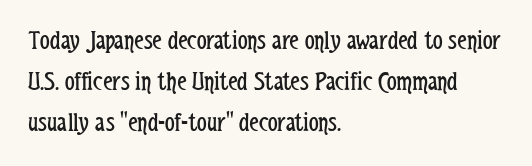
Q: Is the text bold? A: No.
Q: Is the text italic (slanted)? A: No, it is upright.
Q: Is the text underlined? A: No.
Q: How is the paragraph aligned? A: Left-aligned.
Q: Is the spacing between letters normal or unusually wide? A: Normal.
Q: Is the spacing between lines tight, normal or loose? A: Normal.
